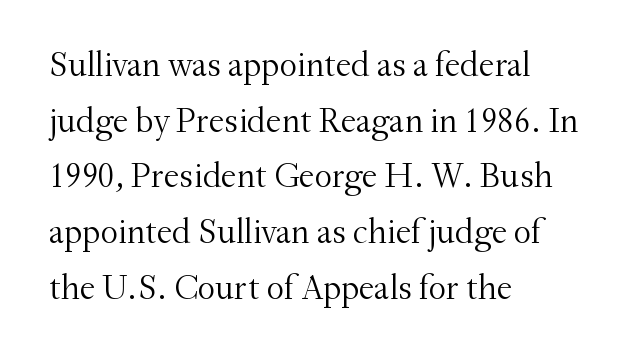
The image shows 35 px light serif type, upright; set left-aligned, normal line spacing (1.59x), normal letter spacing, not underlined; medium stroke contrast and a small x-height.
